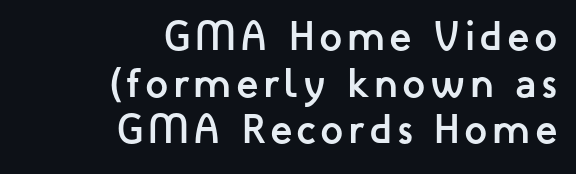
The image shows 41 px semibold sans-serif type, upright; set right-aligned, tight line spacing (1.14x), not underlined; low stroke contrast and a medium x-height.
